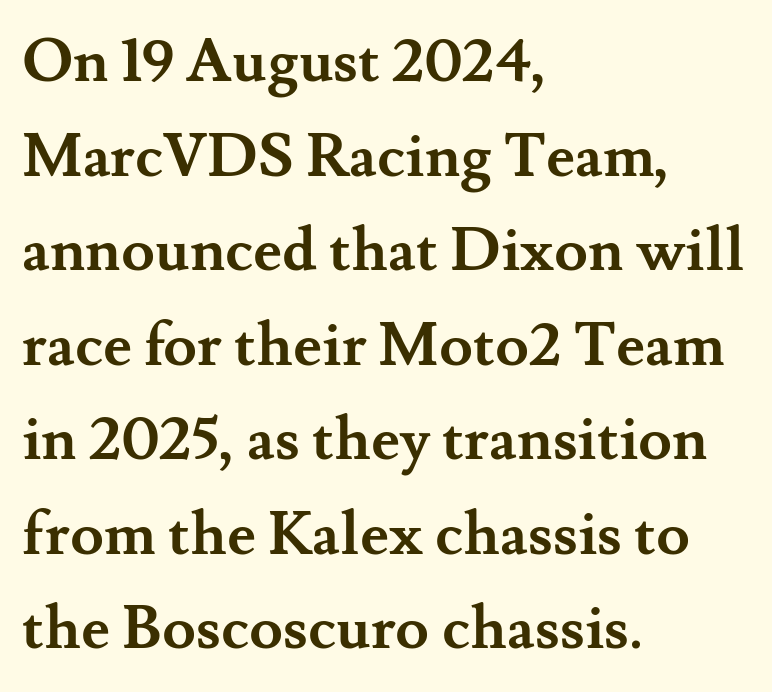
{"serif": "yes", "italic": "no", "bold": "yes", "weight": "semibold", "width": "normal", "stroke_contrast": "medium", "x_height": "small", "monospaced": "no", "underline": "no", "align": "left", "line_spacing": "normal", "line_spacing_ratio": 1.55, "letter_spacing": "normal", "letter_spacing_em": 0.0, "glyph_px": 61}
